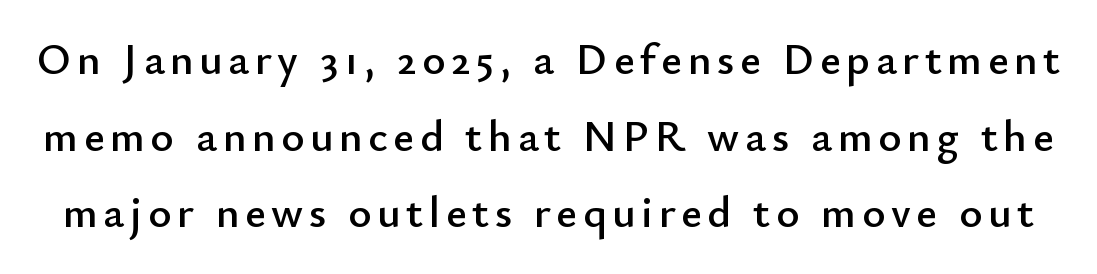
Check the space under the baseline: it is left empty. A sans-serif font was chosen for this passage. The letters advance in unequal steps, a hallmark of proportional type. Characters remain perfectly vertical along every line.
